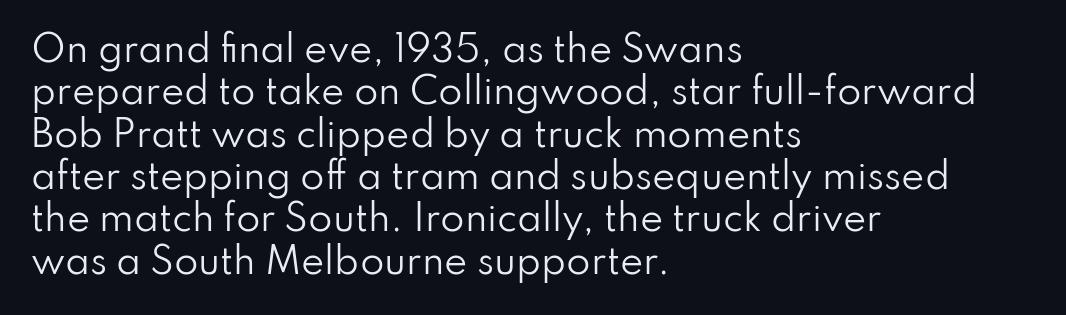
{"serif": "no", "italic": "no", "bold": "no", "weight": "regular", "width": "normal", "stroke_contrast": "low", "x_height": "small", "monospaced": "no", "underline": "no", "align": "left", "line_spacing_ratio": 1.21, "letter_spacing": "normal", "letter_spacing_em": 0.0, "glyph_px": 35}
